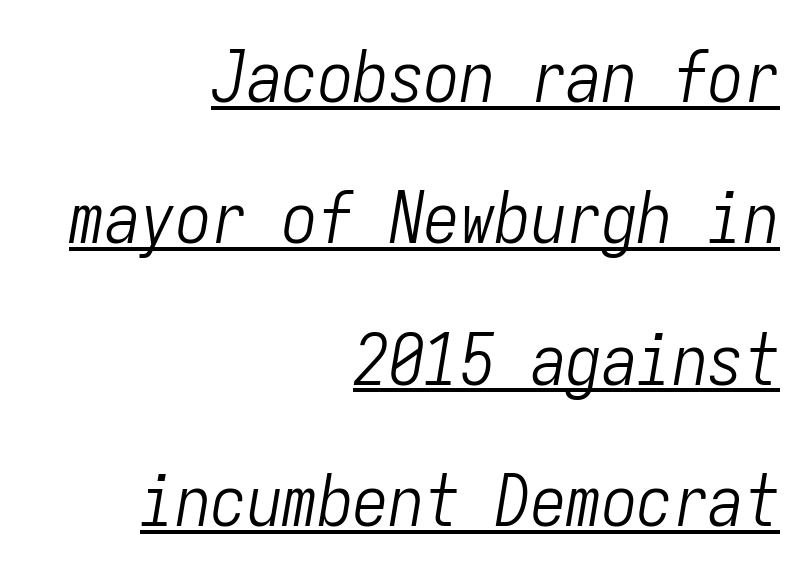
The passage shown is not bold in any degree. The ragged edge is on the left, which tells us the setting is flush right. The gaps between neighbouring characters are ordinary and unremarkable. Fixed-width glyphs throughout — classic coding-font behaviour.
